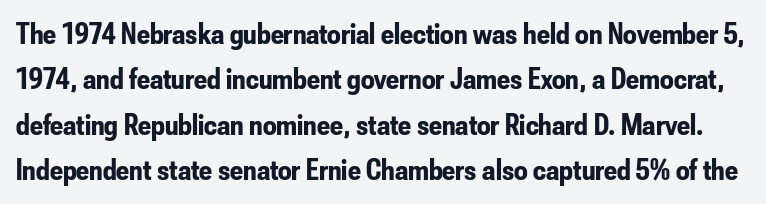
The image shows 30 px bold, condensed sans-serif type, upright; set normal line spacing (1.51x), normal letter spacing, not underlined; low stroke contrast and a small x-height.
